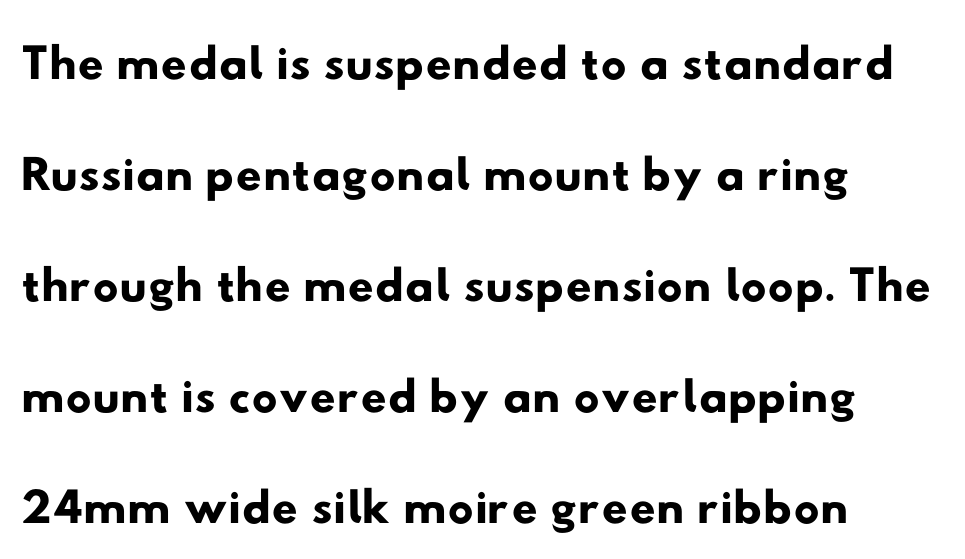
Short note: letters normally spaced. The rendering uses natural spacing where letterforms have individual widths. In terms of leading, this rendering sits right in the middle. Nobody drew a line under any word here. Look at the bottom of the vertical strokes: they stop flat, with no serifs. The paragraph shown leans on its left margin.
